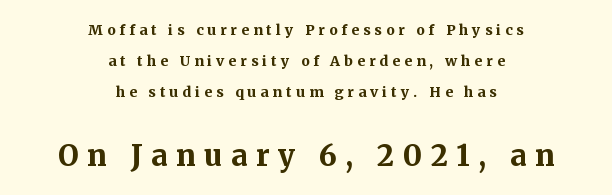
The letters advance in unequal steps, a hallmark of proportional type. Horizontally, the lines are justified to the midpoint only. The typeface chosen for these lines features serifs. Unmarked baselines from the first word to the last. Which of the two is more prominent by size? The second, at the bottom. Letter spacing: wide.
